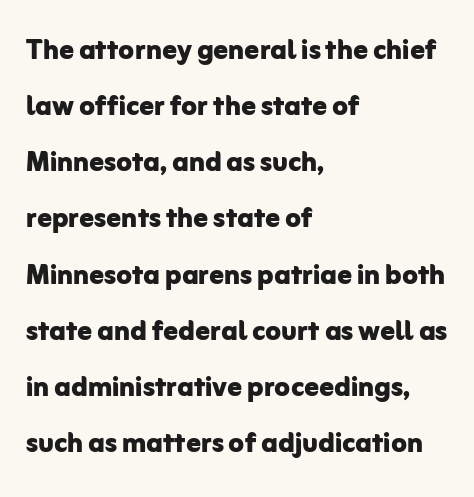
Visually the block forms a straight wall on the left and a jagged coastline on the right. The vertical gap from one line to the next is medium. What stands out about the letter spacing? Nothing — it is the standard amount. Serifs: no, the terminals of the letterforms are clean.
